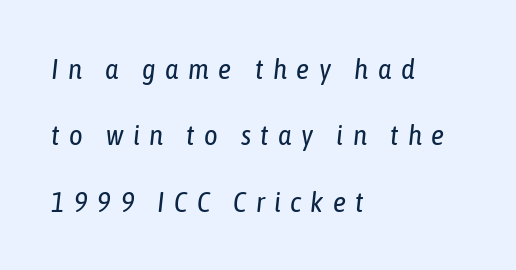
{"italic": "yes", "lean": "right", "slant_degrees": 6, "bold": "no", "weight": "regular", "width": "condensed", "stroke_contrast": "low", "x_height": "medium", "monospaced": "no", "underline": "no", "align": "left", "line_spacing": "loose", "line_spacing_ratio": 2.29, "letter_spacing": "wide", "letter_spacing_em": 0.33, "glyph_px": 29}
